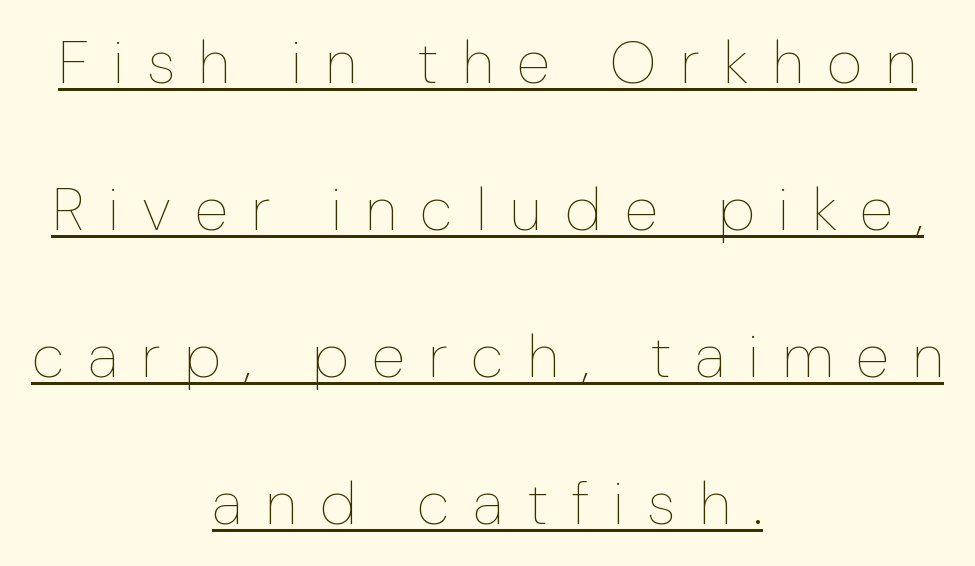
Each letter keeps its own natural width here, so spacing adapts to shape. Honestly, the rows look like they've been pulled way apart. The letters are spread apart with noticeably loose tracking. Nope, not italic — everything's standing straight. The lettering is marked with a stroke running underneath it.
